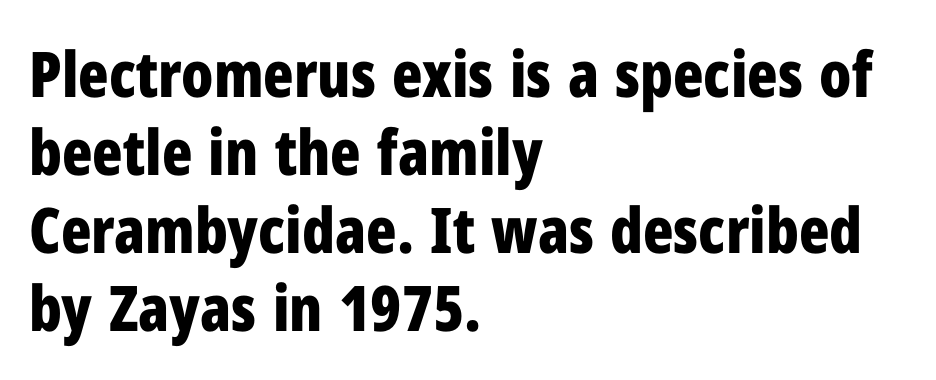
{"serif": "no", "italic": "no", "bold": "yes", "weight": "bold", "width": "condensed", "stroke_contrast": "low", "x_height": "medium", "monospaced": "no", "underline": "no", "align": "left", "line_spacing_ratio": 1.24, "letter_spacing": "normal", "letter_spacing_em": 0.0, "glyph_px": 63}
